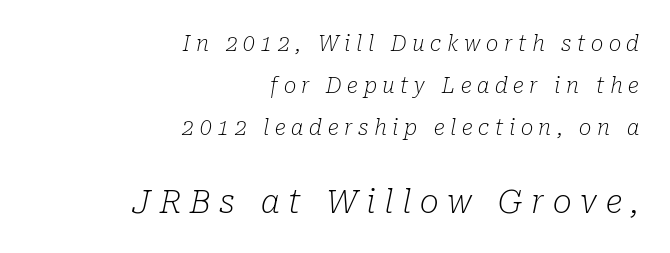
Q: Is the text bold? A: No.
Q: Is the text italic (slanted)? A: Yes, it leans right by about 10 degrees.
Q: Is the typeface a serif or a sans-serif typeface? A: Serif.
Q: Is the text underlined? A: No.
Q: How is the paragraph aligned? A: Right-aligned.
Q: Is the spacing between letters normal or unusually wide? A: Unusually wide.
Q: Is the spacing between lines tight, normal or loose? A: Loose.
Q: Which block of text is set in a larger size, the first (top) or the second (bottom)? A: The second (bottom) one.
Q: Width (condensed, normal, or wide)? A: Normal.
Q: Stroke contrast? A: Low.
Q: x-height? A: Medium.
Q: Monospaced? A: No.
